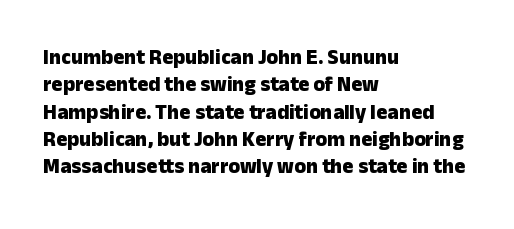
{"italic": "no", "bold": "yes", "underline": "no", "align": "left", "line_spacing": "normal", "line_spacing_ratio": 1.3, "letter_spacing": "normal", "letter_spacing_em": 0.0, "glyph_px": 21}
